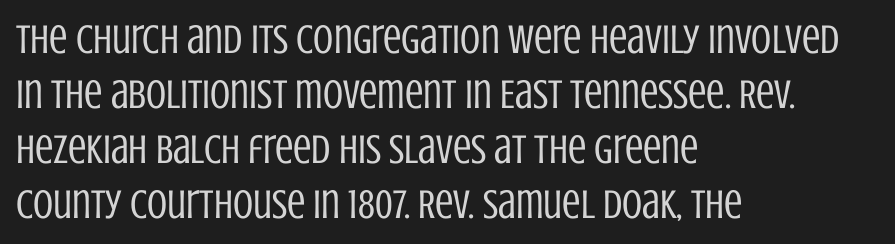
The image shows 41 px regular-weight, condensed sans-serif type, upright; set left-aligned, normal line spacing (1.34x), normal letter spacing, not underlined; low stroke contrast and a large x-height.
